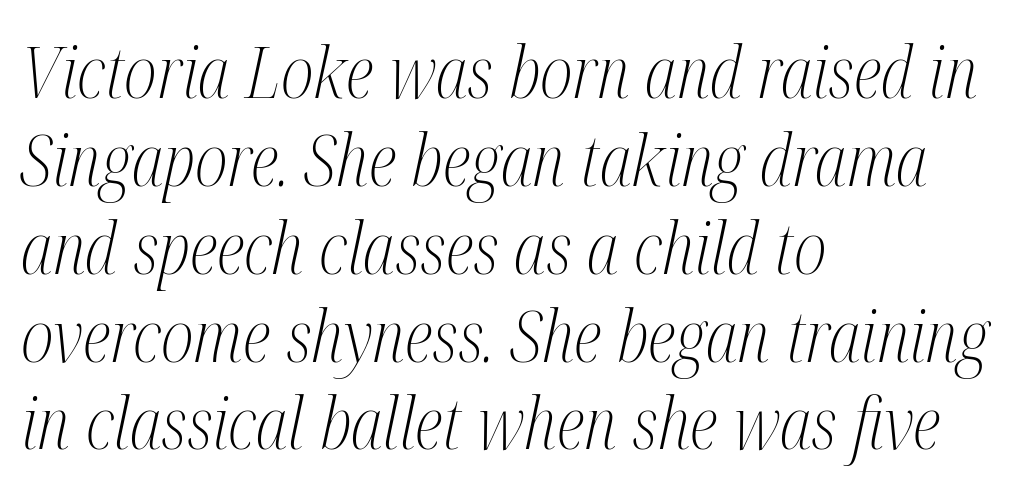
The image shows 72 px light, condensed serif type, italic (leaning right); set left-aligned, line spacing 1.22x, normal letter spacing, not underlined; medium stroke contrast and a medium x-height.
